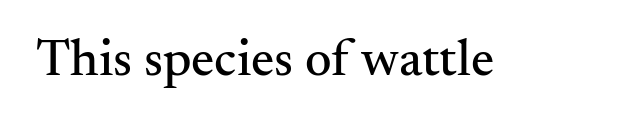
The image shows 52 px serif type, upright; set normal letter spacing, not underlined; medium stroke contrast and a small x-height.
